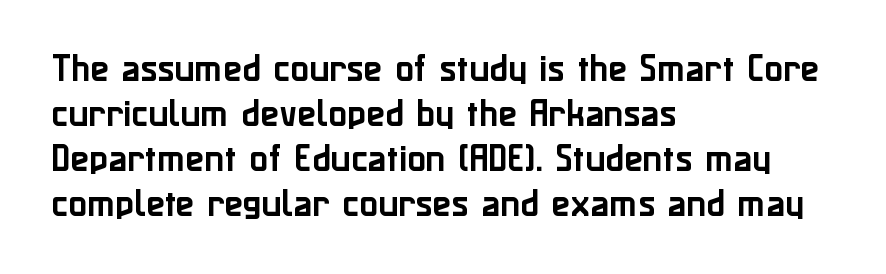
The image shows 31 px sans-serif type, upright; set left-aligned, normal line spacing (1.45x), normal letter spacing, not underlined; low stroke contrast and a medium x-height.
